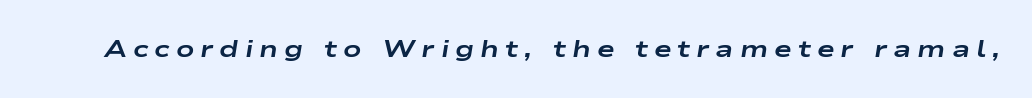
{"italic": "yes", "lean": "right", "slant_degrees": 9, "bold": "yes", "underline": "no", "letter_spacing": "wide", "letter_spacing_em": 0.25, "glyph_px": 24}
